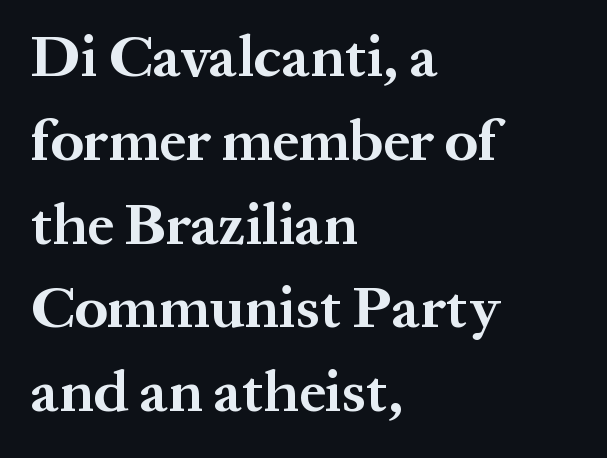
Q: Is the text bold? A: Yes.
Q: Is the text italic (slanted)? A: No, it is upright.
Q: Is the typeface a serif or a sans-serif typeface? A: Serif.
Q: Is the text underlined? A: No.
Q: How is the paragraph aligned? A: Left-aligned.
Q: Is the spacing between letters normal or unusually wide? A: Normal.
Q: Is the spacing between lines tight, normal or loose? A: Normal.
Q: Width (condensed, normal, or wide)? A: Normal.
Q: Stroke contrast? A: Medium.
Q: x-height? A: Medium.
Q: Monospaced? A: No.
